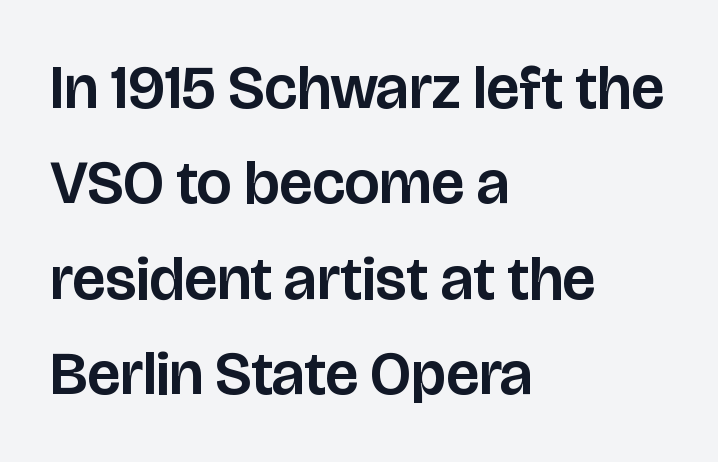
{"serif": "no", "italic": "no", "width": "normal", "stroke_contrast": "low", "x_height": "large", "monospaced": "no", "underline": "no", "align": "left", "line_spacing": "normal", "line_spacing_ratio": 1.54, "letter_spacing": "normal", "letter_spacing_em": 0.0, "glyph_px": 62}
